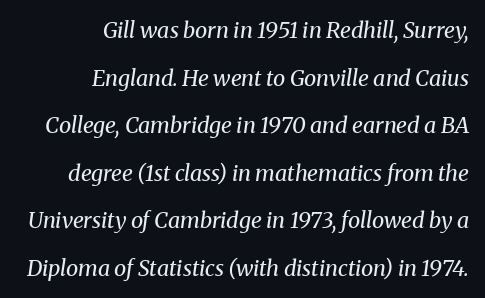
{"italic": "yes", "lean": "right", "slant_degrees": 8, "bold": "no", "underline": "no", "align": "right", "line_spacing": "loose", "line_spacing_ratio": 2.16, "letter_spacing": "normal", "letter_spacing_em": 0.0, "glyph_px": 22}
